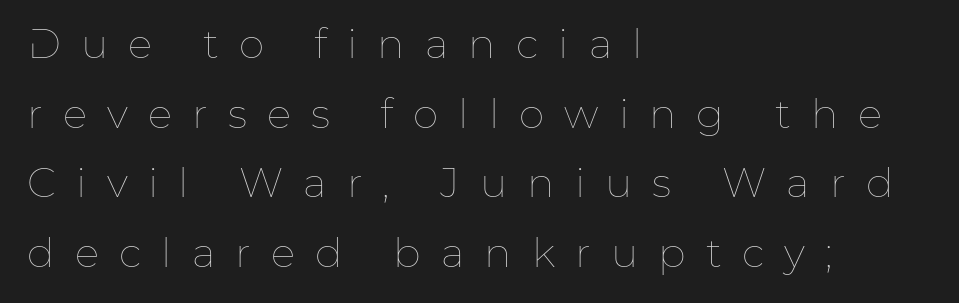
The image shows 41 px thin type, upright; set left-aligned, normal line spacing (1.7x), unusually wide letter spacing (+0.49 em), not underlined; low stroke contrast and a medium x-height.
